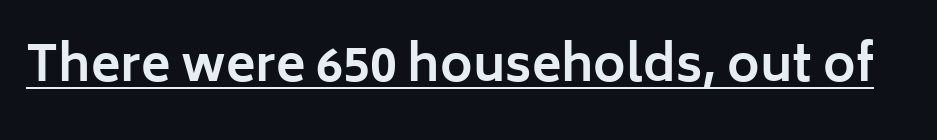
The image shows 49 px bold sans-serif type, upright; set normal letter spacing, underlined; low stroke contrast and a medium x-height.
